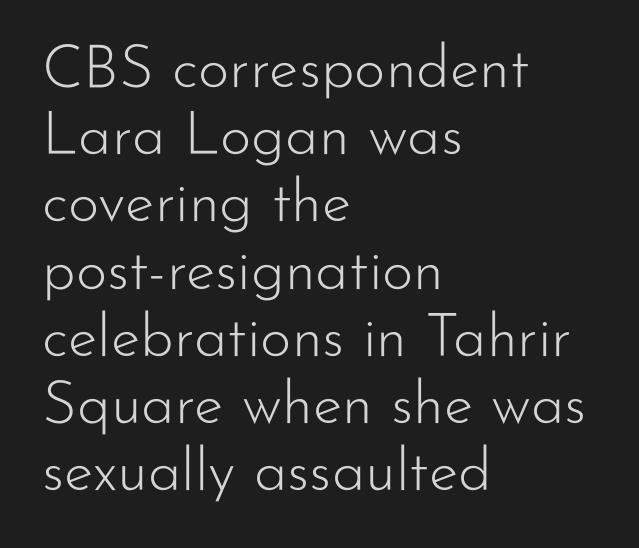
Here the designer chose a conventional face with non-uniform glyph widths. Ordinary non-slanted type is in use. Serif or sans? Sans — the stroke terminals are bare. No word sits above an underline. Short note: letters normally spaced.
